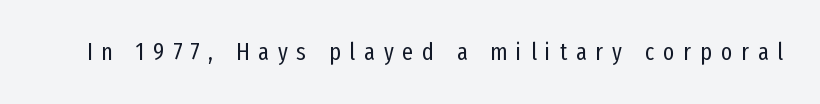
The image shows 24 px text type, upright; set unusually wide letter spacing (+0.37 em), not underlined.
